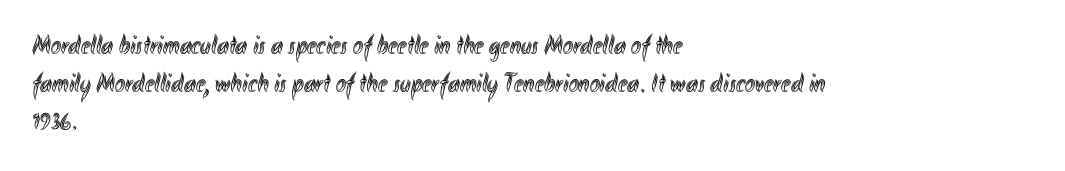
The image shows 27 px text type; set left-aligned, normal line spacing (1.39x), normal letter spacing, not underlined.
